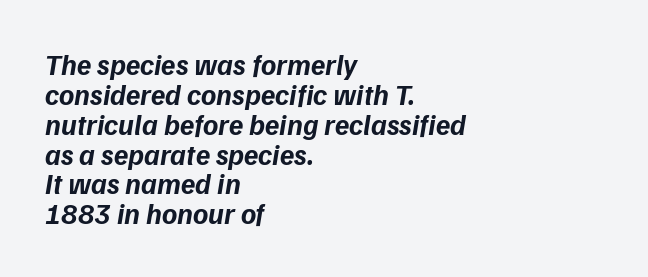
The image shows 29 px bold type, italic (leaning right); set left-aligned, tight line spacing (1.03x), normal letter spacing, not underlined; low stroke contrast and a medium x-height.
